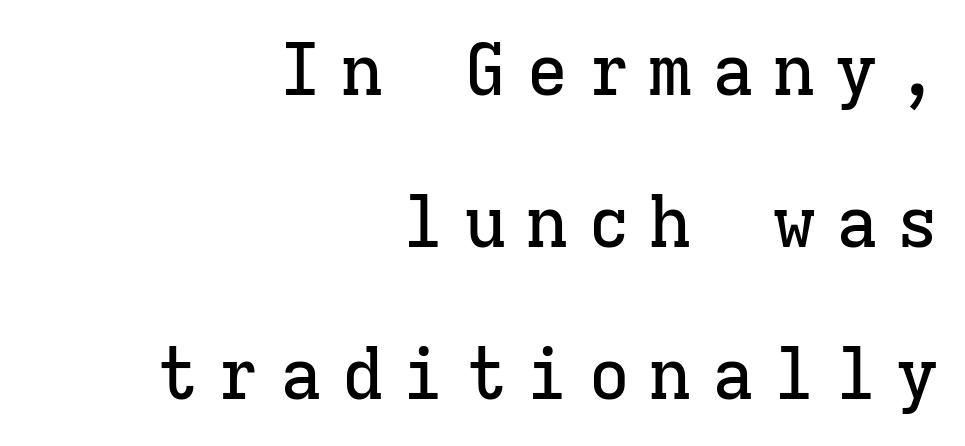
{"serif": "yes", "italic": "no", "width": "normal", "stroke_contrast": "low", "x_height": "medium", "monospaced": "yes", "underline": "no", "align": "right", "line_spacing": "loose", "line_spacing_ratio": 2.14, "letter_spacing": "wide", "letter_spacing_em": 0.27, "glyph_px": 71}
